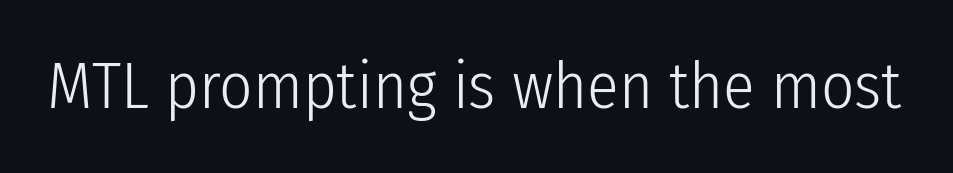
The image shows 65 px light, condensed sans-serif type, upright; set normal letter spacing, not underlined; low stroke contrast and a medium x-height.
